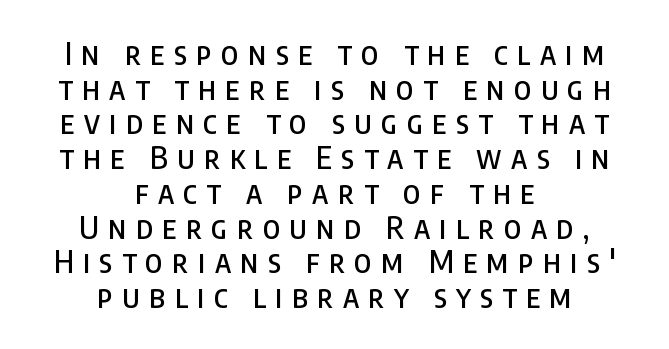
Q: Is the text italic (slanted)? A: No, it is upright.
Q: Is the typeface a serif or a sans-serif typeface? A: Sans-serif.
Q: Is the text underlined? A: No.
Q: How is the paragraph aligned? A: Centered.
Q: Is the spacing between letters normal or unusually wide? A: Unusually wide.
Q: Is the spacing between lines tight, normal or loose? A: Tight.
Q: Width (condensed, normal, or wide)? A: Condensed.
Q: Stroke contrast? A: Low.
Q: x-height? A: Large.
Q: Monospaced? A: No.
